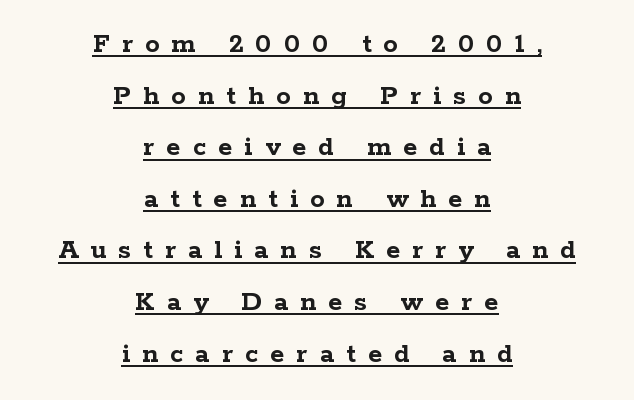
The image shows 29 px semibold, wide serif type, upright; set centered, line spacing 1.78x, unusually wide letter spacing (+0.42 em), underlined; low stroke contrast and a medium x-height.
